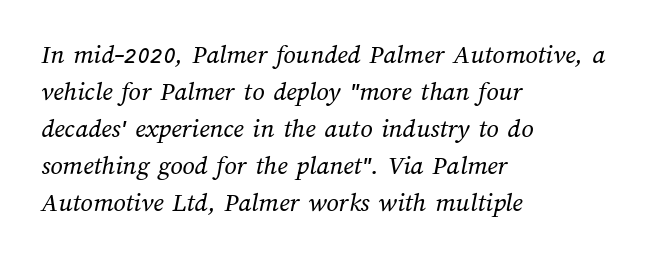
Q: Is the text bold? A: No.
Q: Is the text underlined? A: No.
Q: How is the paragraph aligned? A: Left-aligned.
Q: Is the spacing between letters normal or unusually wide? A: Normal.
Q: Is the spacing between lines tight, normal or loose? A: Normal.
